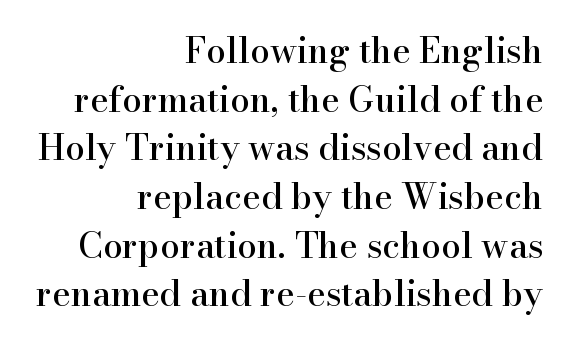
The image shows 35 px serif type, upright; set right-aligned, normal line spacing (1.39x), normal letter spacing, not underlined; high stroke contrast and a small x-height.
